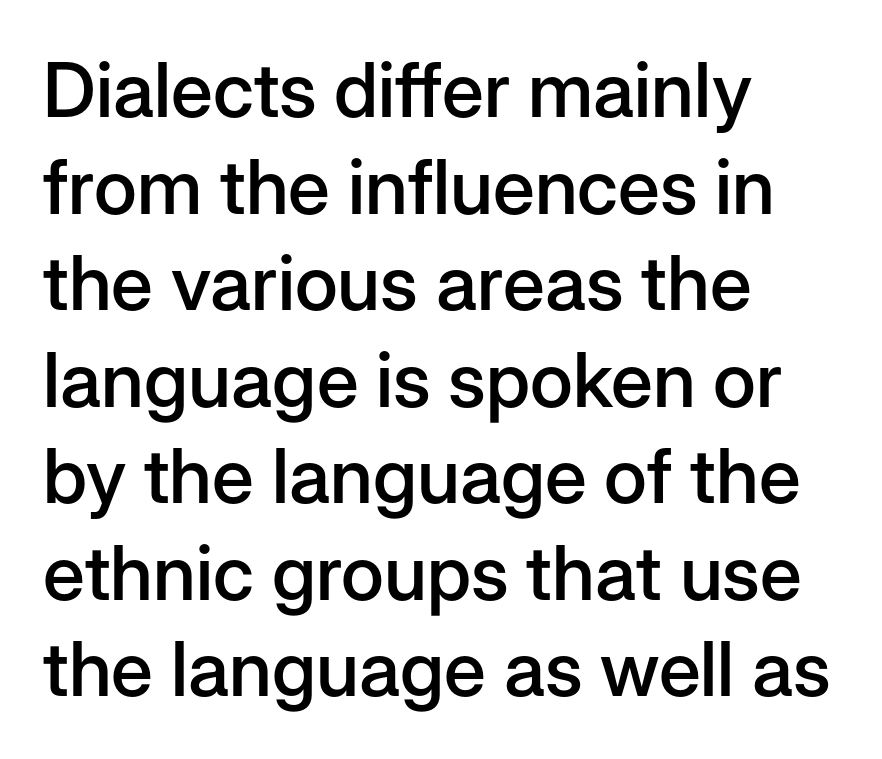
{"serif": "no", "italic": "no", "bold": "semi", "weight": "semibold", "width": "normal", "stroke_contrast": "low", "x_height": "medium", "monospaced": "no", "underline": "no", "align": "left", "line_spacing": "normal", "line_spacing_ratio": 1.27, "letter_spacing": "normal", "letter_spacing_em": 0.0, "glyph_px": 76}
